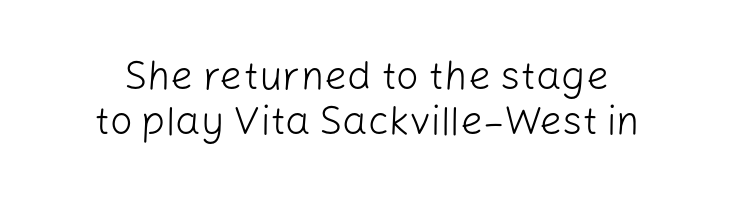
Q: Is the text bold? A: No.
Q: Is the text italic (slanted)? A: No, it is upright.
Q: Is the typeface a serif or a sans-serif typeface? A: Sans-serif.
Q: Is the text underlined? A: No.
Q: Is the spacing between letters normal or unusually wide? A: Normal.
Q: Is the spacing between lines tight, normal or loose? A: Tight.
Q: Width (condensed, normal, or wide)? A: Normal.
Q: Stroke contrast? A: Low.
Q: x-height? A: Medium.
Q: Monospaced? A: No.
